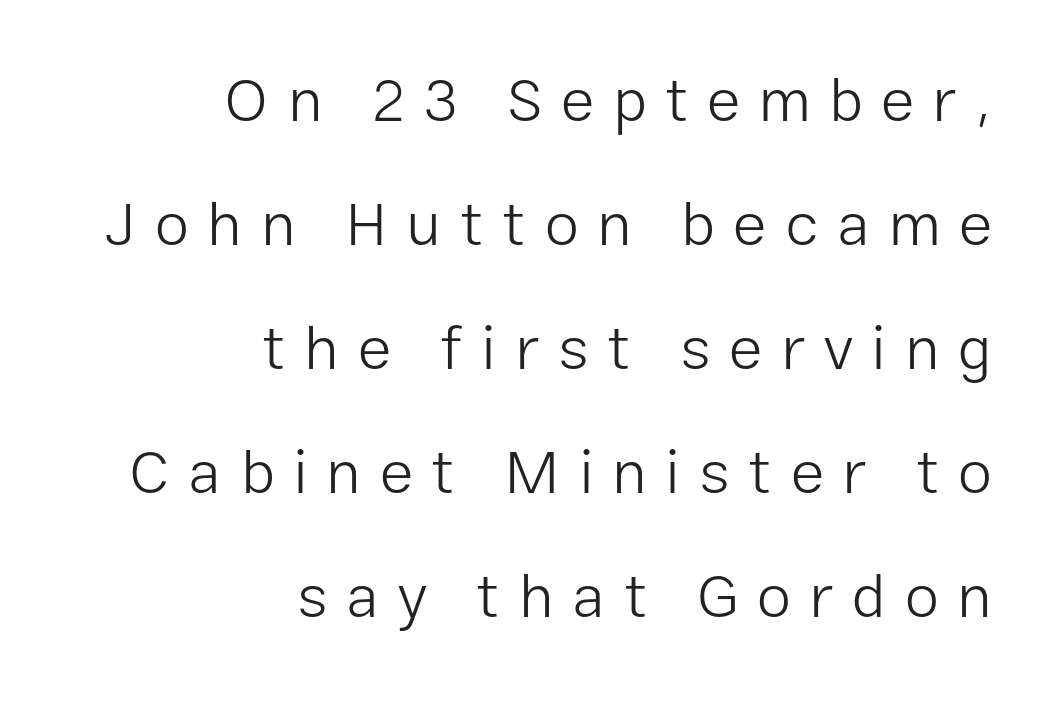
Compared with a typical body face, this is equally light or lighter still. This sample has the flowing, uneven cadence of proportional lettering. Line spacing here is loose. This rendering employs a face without finishing strokes, i.e., a sans-serif. A typesetter would call this heavily tracked-out type.
